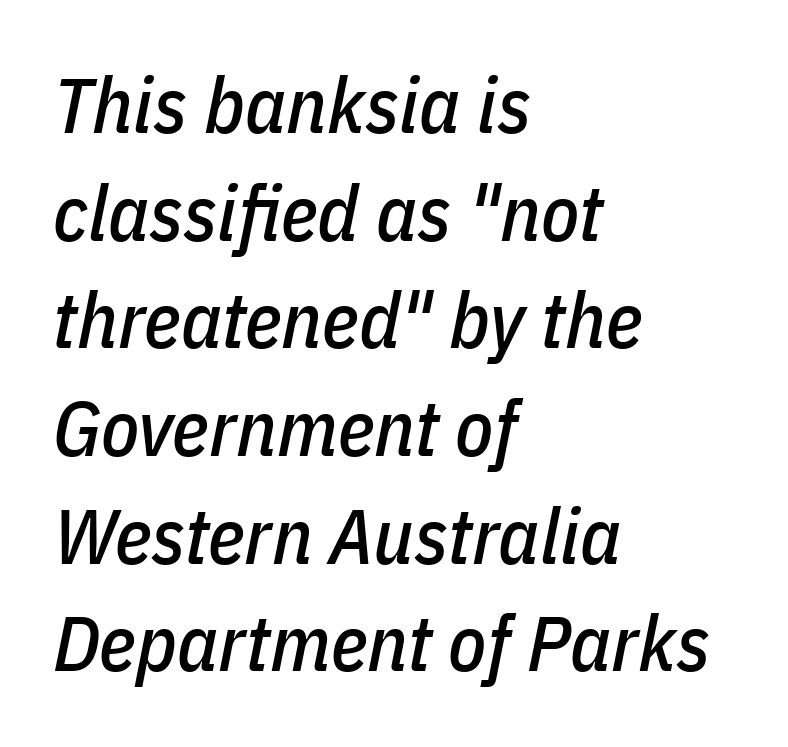
The image shows 78 px condensed type, italic (leaning right); set left-aligned, normal line spacing (1.38x), normal letter spacing, not underlined; low stroke contrast and a medium x-height.
